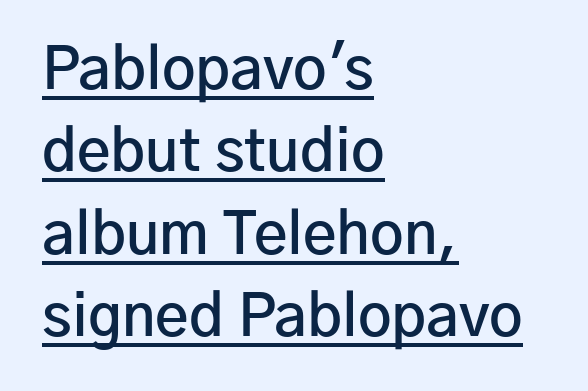
{"serif": "no", "italic": "no", "bold": "semi", "weight": "semibold", "width": "normal", "stroke_contrast": "low", "x_height": "medium", "monospaced": "no", "underline": "yes", "align": "left", "line_spacing": "normal", "line_spacing_ratio": 1.42, "letter_spacing": "normal", "letter_spacing_em": 0.0, "glyph_px": 58}
